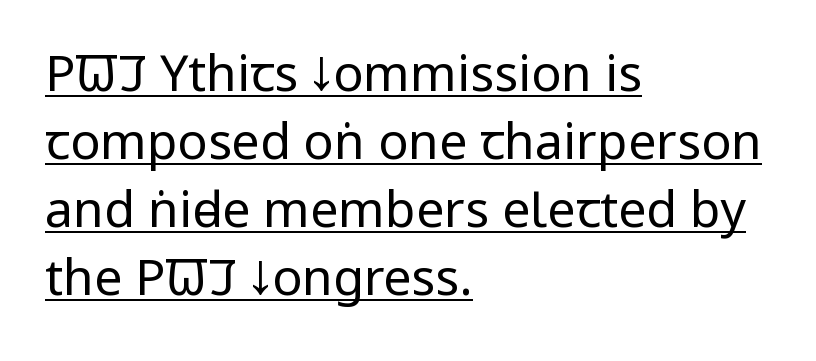
The image shows 50 px regular-weight, condensed sans-serif type, upright; set left-aligned, normal line spacing (1.36x), normal letter spacing, underlined; low stroke contrast and a large x-height.
